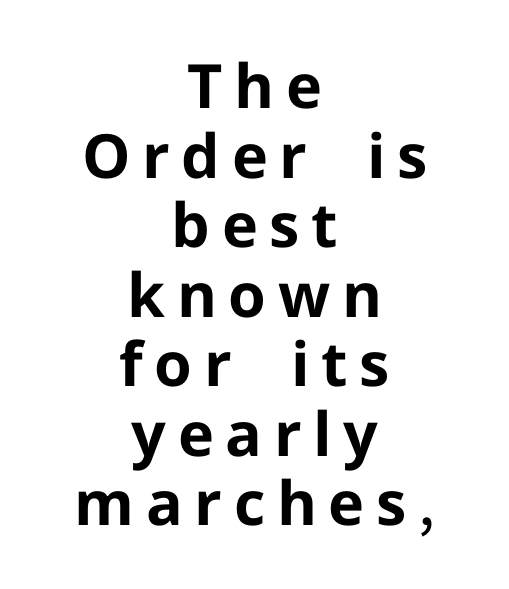
{"serif": "no", "italic": "no", "bold": "yes", "weight": "bold", "width": "normal", "stroke_contrast": "low", "x_height": "medium", "monospaced": "no", "underline": "no", "align": "center", "line_spacing": "tight", "line_spacing_ratio": 1.14, "glyph_px": 61}
